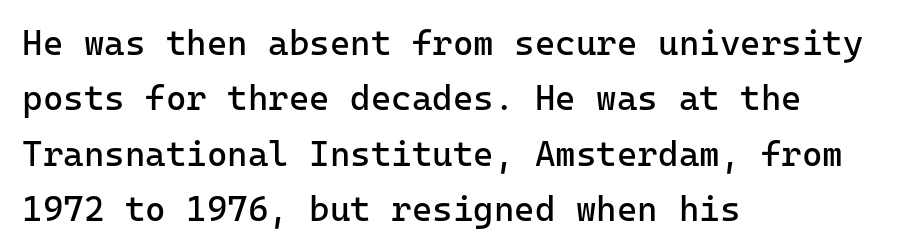
Q: Is the text bold? A: No.
Q: Is the text italic (slanted)? A: No, it is upright.
Q: Is the typeface a serif or a sans-serif typeface? A: Sans-serif.
Q: Is the text underlined? A: No.
Q: How is the paragraph aligned? A: Left-aligned.
Q: Is the spacing between letters normal or unusually wide? A: Normal.
Q: Is the spacing between lines tight, normal or loose? A: Normal.
Q: Width (condensed, normal, or wide)? A: Normal.
Q: Stroke contrast? A: Low.
Q: x-height? A: Medium.
Q: Monospaced? A: Yes.
